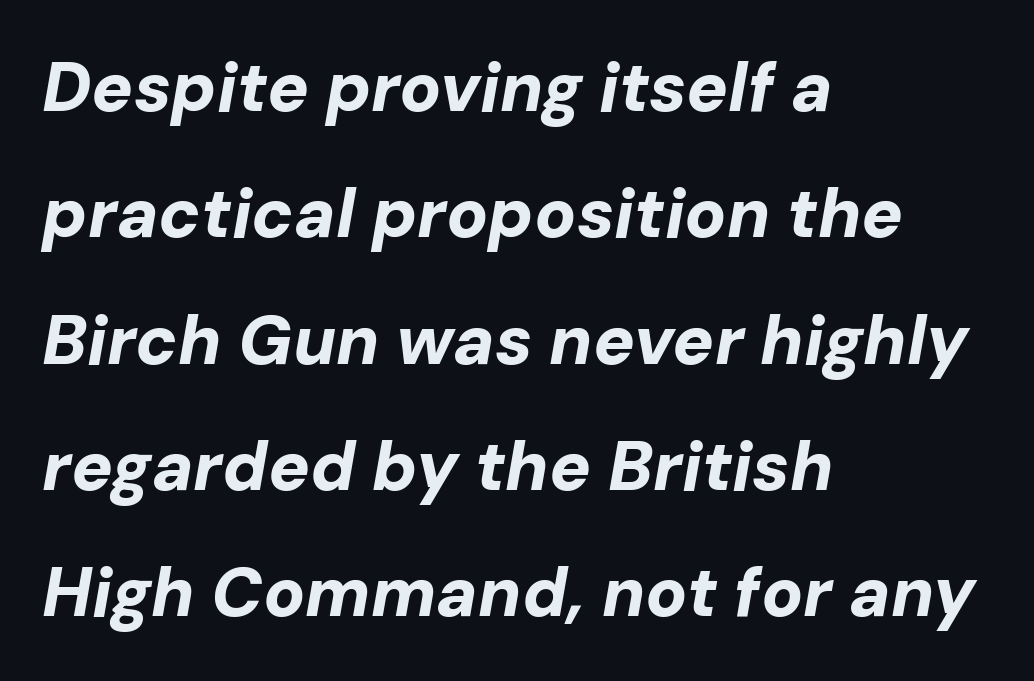
The image shows 69 px bold type, italic (leaning right); set left-aligned, line spacing 1.83x, normal letter spacing, not underlined; low stroke contrast and a medium x-height.
